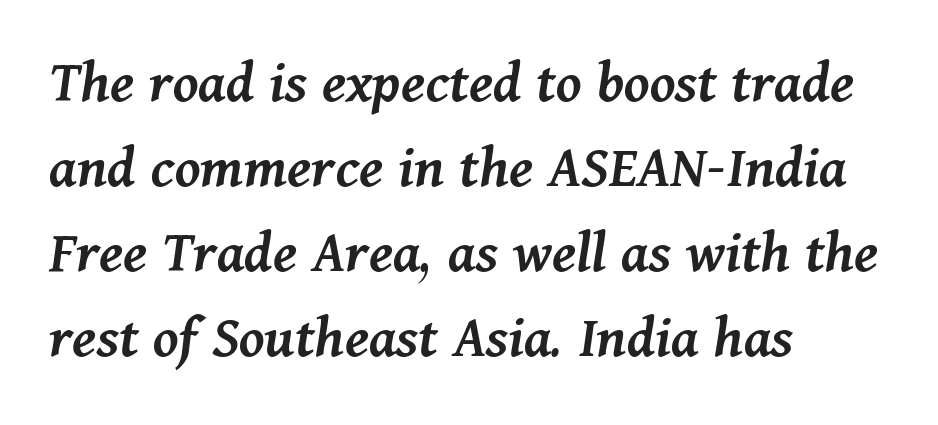
{"italic": "yes", "lean": "right", "slant_degrees": 11, "bold": "semi", "weight": "semibold", "width": "normal", "stroke_contrast": "medium", "x_height": "medium", "monospaced": "no", "underline": "no", "align": "left", "line_spacing": "normal", "line_spacing_ratio": 1.37, "letter_spacing": "normal", "letter_spacing_em": 0.0, "glyph_px": 62}
